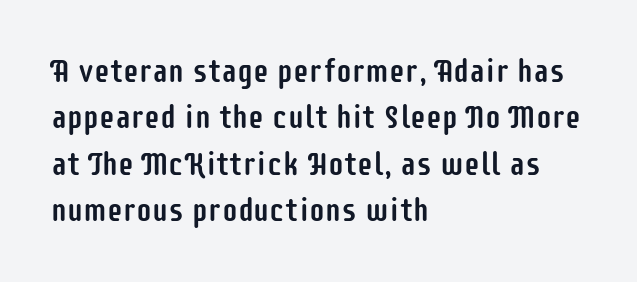
No italicization has been applied; the sample stays upright. The passage shown is typed in a proportional face where columns would drift. Grotesque or geometric, the face here clearly has no serifs. Observe the ordinary spacing: letters are neighbours, not strangers.
